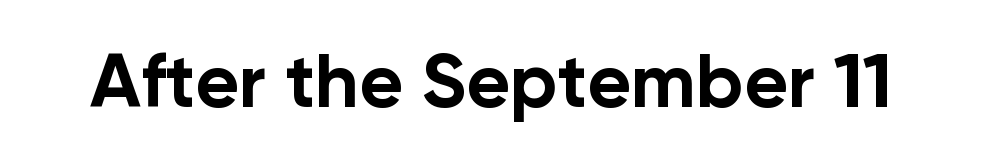
Honestly, there is no underline to notice here at all. You could not count columns in this text — the font is proportionally spaced. The typography opts for an upright posture over an oblique one. A full-strength bold gives these letters their thick strokes.
